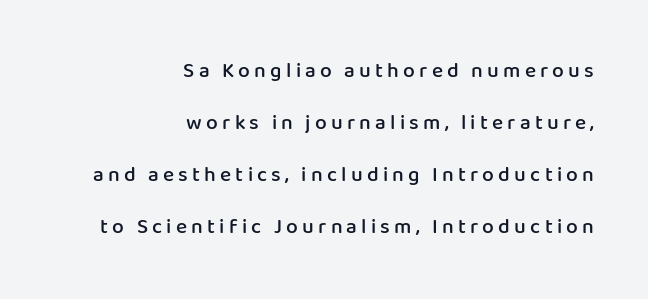
{"italic": "no", "bold": "semi", "underline": "no", "align": "right", "line_spacing": "loose", "line_spacing_ratio": 2.48, "letter_spacing": "wide", "letter_spacing_em": 0.2, "glyph_px": 21}
